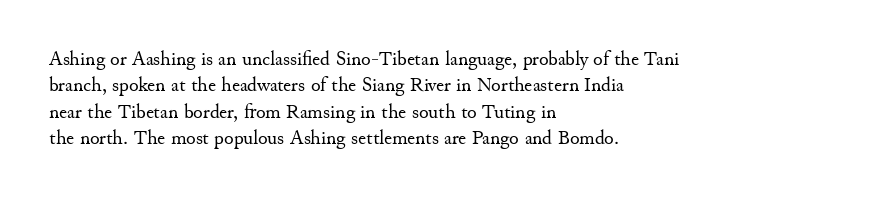
Q: Is the text bold? A: No.
Q: Is the text italic (slanted)? A: No, it is upright.
Q: Is the text underlined? A: No.
Q: How is the paragraph aligned? A: Left-aligned.
Q: Is the spacing between letters normal or unusually wide? A: Normal.
Q: Is the spacing between lines tight, normal or loose? A: Normal.
